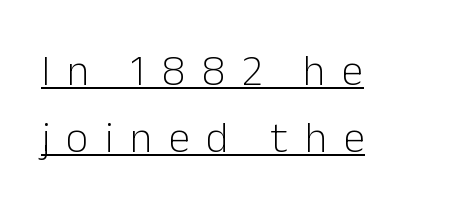
The image shows 44 px light sans-serif type, upright; set left-aligned, normal line spacing (1.52x), unusually wide letter spacing (+0.37 em), underlined; low stroke contrast and a medium x-height.
